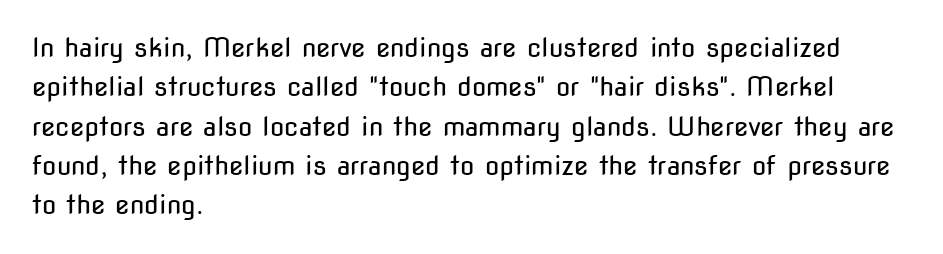
{"italic": "no", "bold": "no", "underline": "no", "align": "left", "line_spacing": "normal", "line_spacing_ratio": 1.51, "letter_spacing": "normal", "letter_spacing_em": 0.0, "glyph_px": 26}
